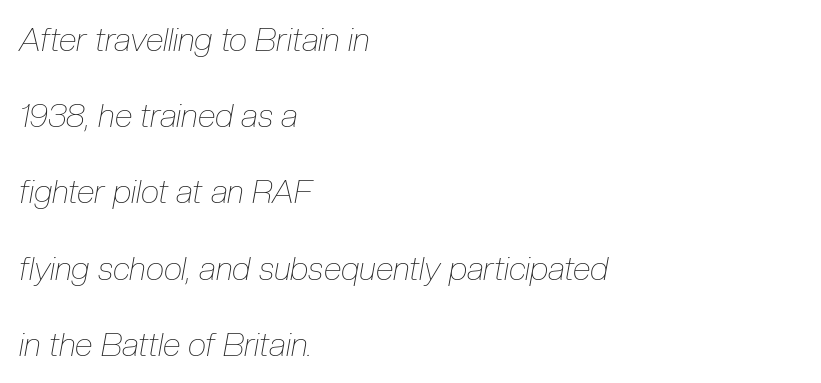
The image shows 33 px thin, condensed type, italic (leaning right); set left-aligned, loose line spacing (2.31x), normal letter spacing, not underlined; low stroke contrast and a medium x-height.
